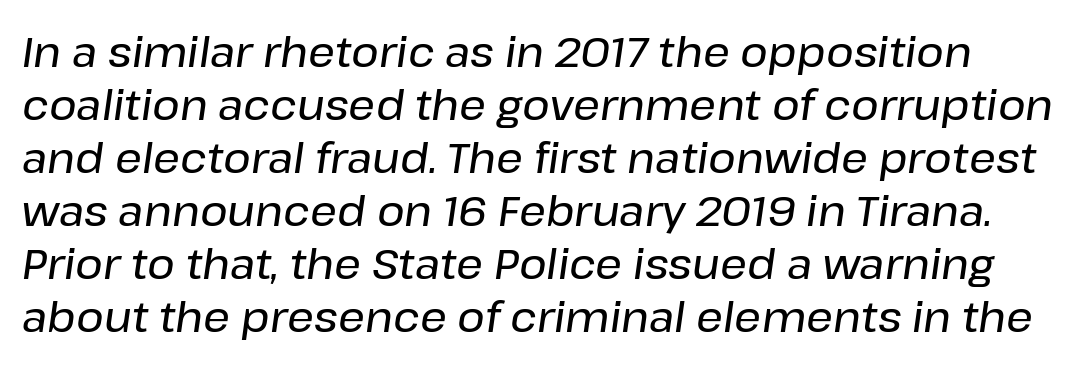
The image shows 42 px text type, italic (leaning right); set normal line spacing (1.26x), normal letter spacing, not underlined; low stroke contrast and a medium x-height.
